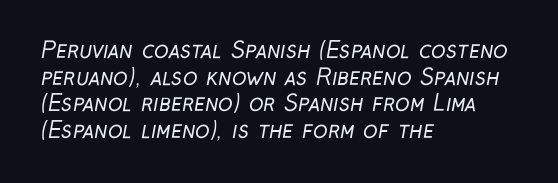
Q: Is the text bold? A: No.
Q: Is the text underlined? A: No.
Q: How is the paragraph aligned? A: Left-aligned.
Q: Is the spacing between letters normal or unusually wide? A: Normal.
